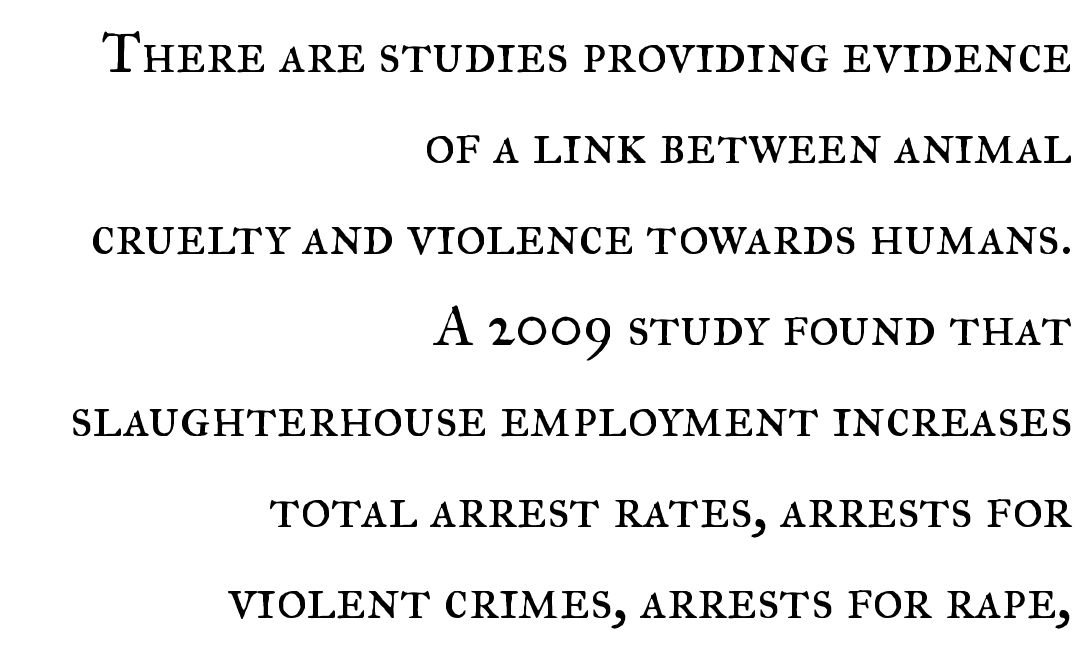
{"serif": "yes", "italic": "no", "bold": "no", "weight": "regular", "width": "normal", "stroke_contrast": "medium", "x_height": "small", "monospaced": "no", "underline": "no", "align": "right", "line_spacing": "normal", "line_spacing_ratio": 1.57, "letter_spacing": "normal", "letter_spacing_em": 0.0, "glyph_px": 58}
